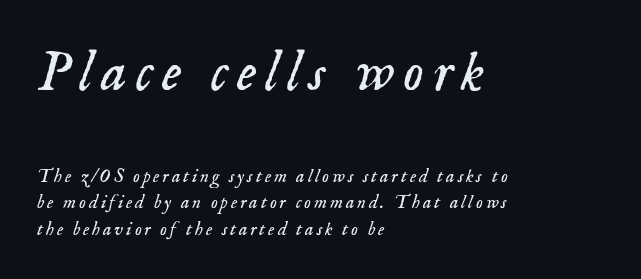
The image shows 58 px light serif type, italic (leaning right); set left-aligned, normal line spacing (1.39x), not underlined; the first (top) block is 3.05x larger; low stroke contrast and a small x-height.
